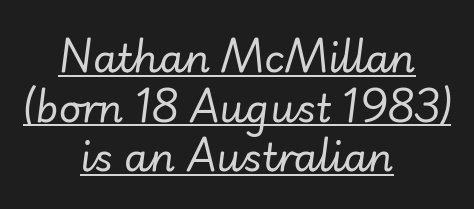
The image shows 39 px regular-weight type, italic (leaning right); set centered, normal line spacing (1.27x), normal letter spacing, underlined; low stroke contrast and a small x-height.
